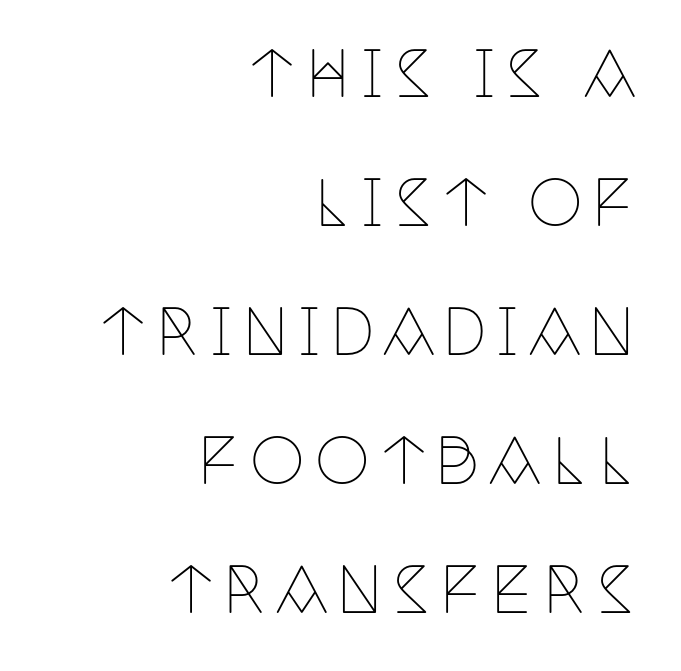
{"serif": "yes", "italic": "no", "bold": "no", "weight": "thin", "width": "condensed", "stroke_contrast": "low", "x_height": "large", "monospaced": "no", "underline": "no", "align": "right", "line_spacing": "loose", "line_spacing_ratio": 2.08, "glyph_px": 62}
